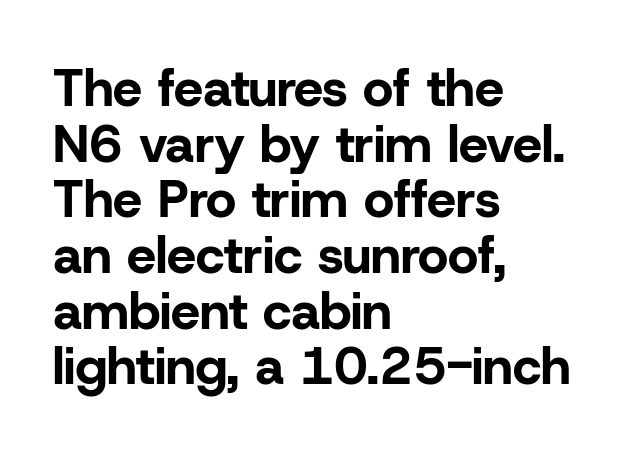
The lines are packed closely together with very little leading. Standard letterfit; no display-style spreading of the glyphs. The font's upright variant was chosen for this text. What weight is shown? A full bold with thick strokes. No word sits above an underline. The passage shown is typed in a proportional face where columns would drift.
